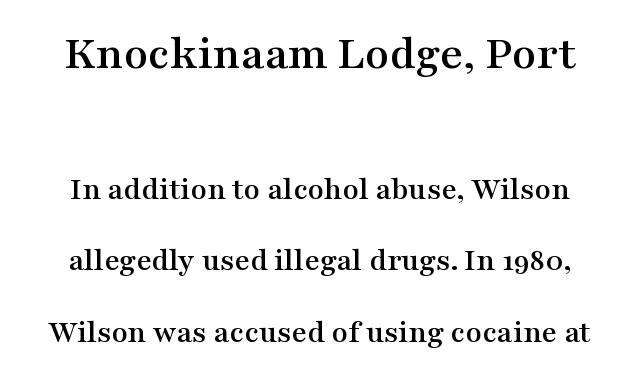
{"serif": "yes", "italic": "no", "width": "wide", "stroke_contrast": "medium", "x_height": "medium", "monospaced": "no", "underline": "no", "line_spacing": "loose", "line_spacing_ratio": 2.16, "letter_spacing": "normal", "letter_spacing_em": 0.0, "larger_block": "first", "size_ratio": 1.48, "glyph_px": 49}
